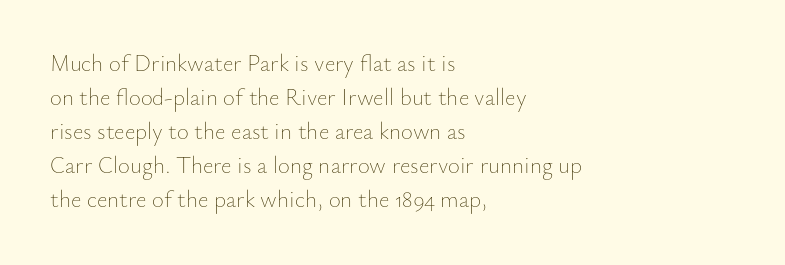
Q: Is the text bold? A: No.
Q: Is the text italic (slanted)? A: No, it is upright.
Q: Is the text underlined? A: No.
Q: How is the paragraph aligned? A: Left-aligned.
Q: Is the spacing between letters normal or unusually wide? A: Normal.
Q: Is the spacing between lines tight, normal or loose? A: Normal.
